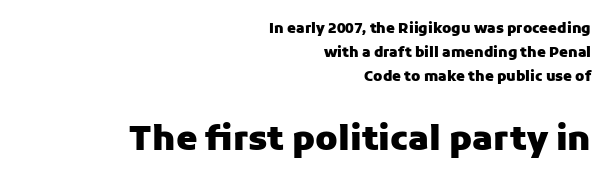
This sample has the flowing, uneven cadence of proportional lettering. Line ends are locked; line starts wander. The typesetting leans heavy: a genuine bold. Here the glyphs are tracked normally, forming tight word shapes.
